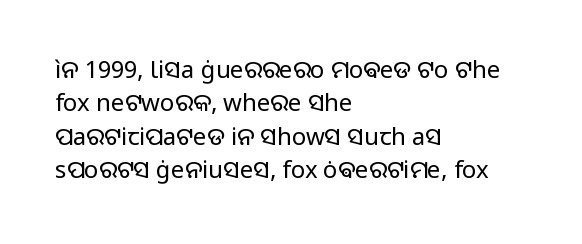
The image shows 24 px text type, upright; set left-aligned, normal line spacing (1.39x), normal letter spacing, not underlined.
